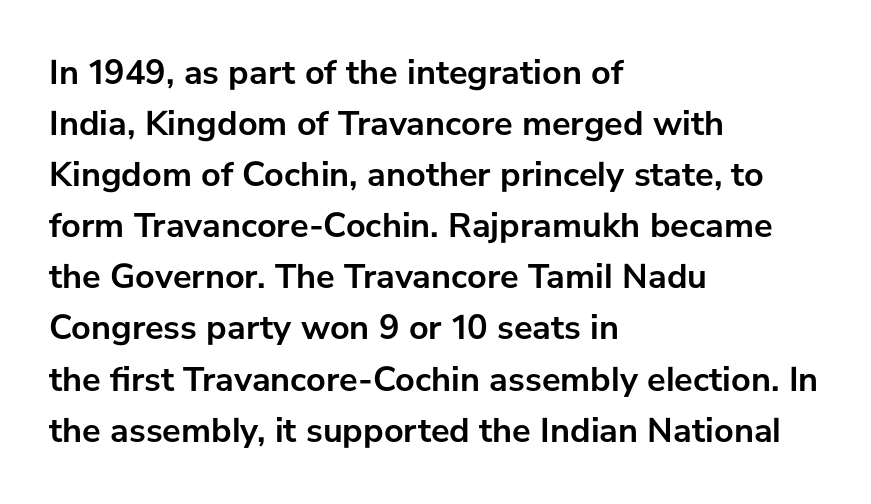
The image shows 35 px semibold sans-serif type, upright; set left-aligned, normal line spacing (1.46x), normal letter spacing, not underlined; low stroke contrast and a medium x-height.
